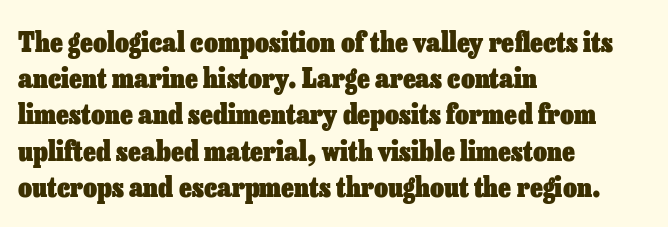
Q: Is the text bold? A: Yes.
Q: Is the text italic (slanted)? A: No, it is upright.
Q: Is the text underlined? A: No.
Q: How is the paragraph aligned? A: Left-aligned.
Q: Is the spacing between letters normal or unusually wide? A: Normal.
Q: Is the spacing between lines tight, normal or loose? A: Normal.
